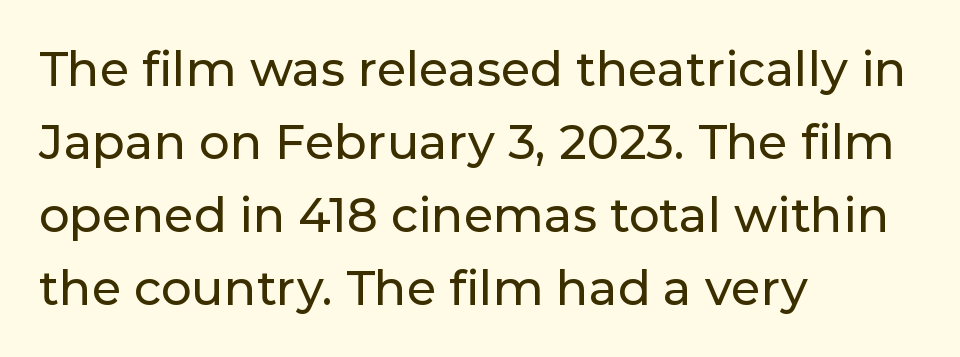
{"serif": "no", "italic": "no", "width": "normal", "stroke_contrast": "low", "x_height": "medium", "monospaced": "no", "underline": "no", "align": "left", "line_spacing": "normal", "line_spacing_ratio": 1.52, "letter_spacing": "normal", "letter_spacing_em": 0.0, "glyph_px": 48}
